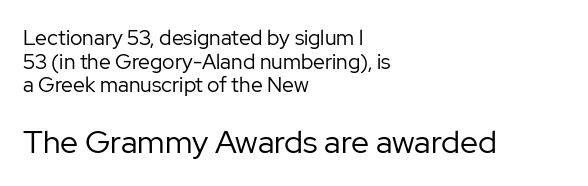
The image shows 32 px regular-weight sans-serif type, upright; set left-aligned, tight line spacing (1.13x), normal letter spacing, not underlined; the second (bottom) block is 1.52x larger; low stroke contrast and a medium x-height.
